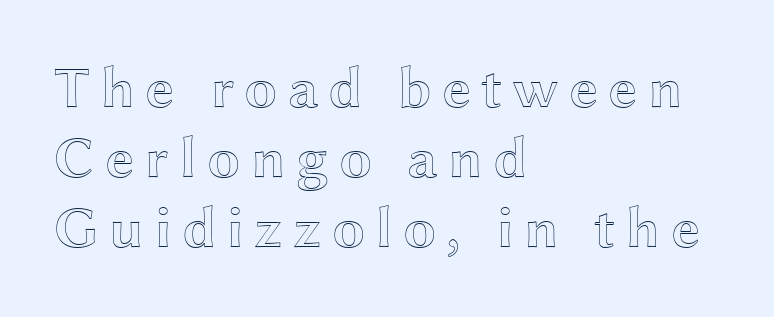
Q: Is the text italic (slanted)? A: No, it is upright.
Q: Is the text underlined? A: No.
Q: How is the paragraph aligned? A: Left-aligned.
Q: Width (condensed, normal, or wide)? A: Wide.
Q: x-height? A: Medium.
Q: Monospaced? A: No.
